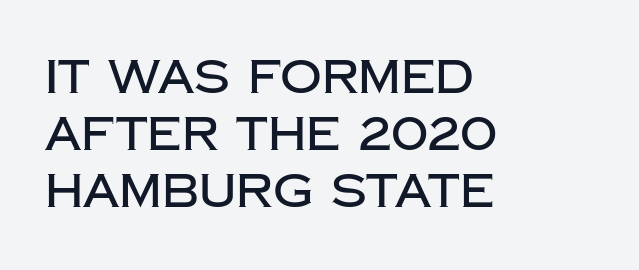
The image shows 46 px sans-serif type, upright; set left-aligned, line spacing 1.24x, normal letter spacing, not underlined; low stroke contrast and a large x-height.
